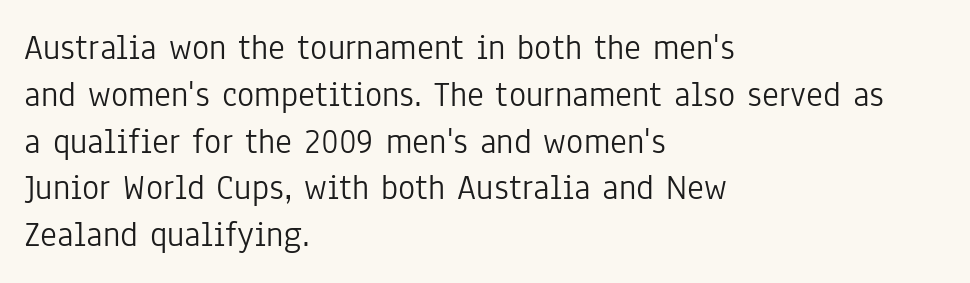
Nothing sits at the stroke ends, so this counts as sans-serif. Unlike italic type, these characters show no tilt at all. Rows of type keep a routine distance in the vertical direction. The passage shown is typed in a proportional face where columns would drift. The strokes carry an ordinary text weight at most.
